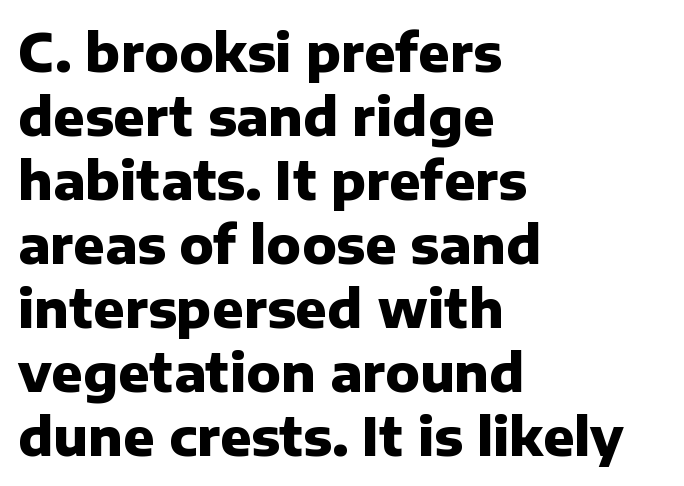
{"serif": "no", "italic": "no", "bold": "yes", "weight": "heavy", "width": "normal", "stroke_contrast": "low", "x_height": "medium", "monospaced": "no", "underline": "no", "align": "left", "line_spacing_ratio": 1.23, "letter_spacing": "normal", "letter_spacing_em": 0.0, "glyph_px": 52}
